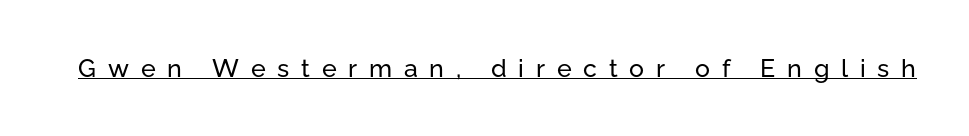
{"italic": "no", "underline": "yes", "letter_spacing": "wide", "letter_spacing_em": 0.47, "glyph_px": 25}
